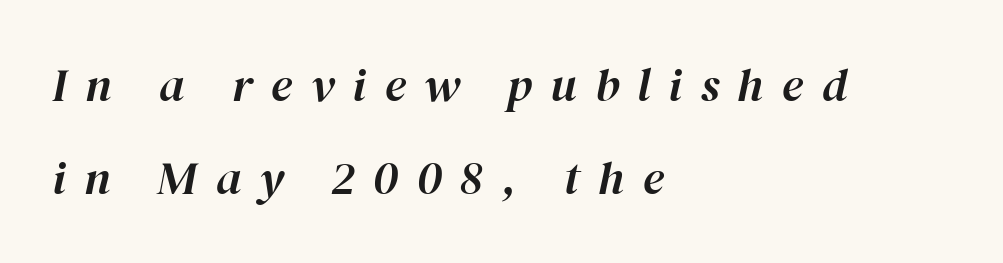
{"italic": "yes", "lean": "right", "slant_degrees": 12, "width": "normal", "stroke_contrast": "high", "x_height": "medium", "monospaced": "no", "underline": "no", "align": "left", "line_spacing": "loose", "line_spacing_ratio": 1.98, "letter_spacing": "wide", "letter_spacing_em": 0.39, "glyph_px": 47}
